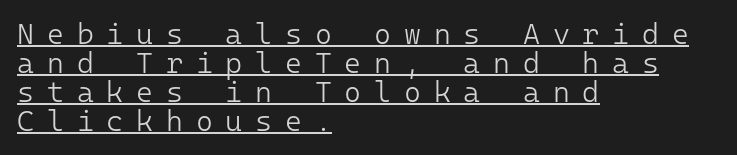
The image shows 29 px light sans-serif type, upright, monospaced; set left-aligned, tight line spacing (1.0x), unusually wide letter spacing (+0.44 em), underlined; low stroke contrast and a medium x-height.
